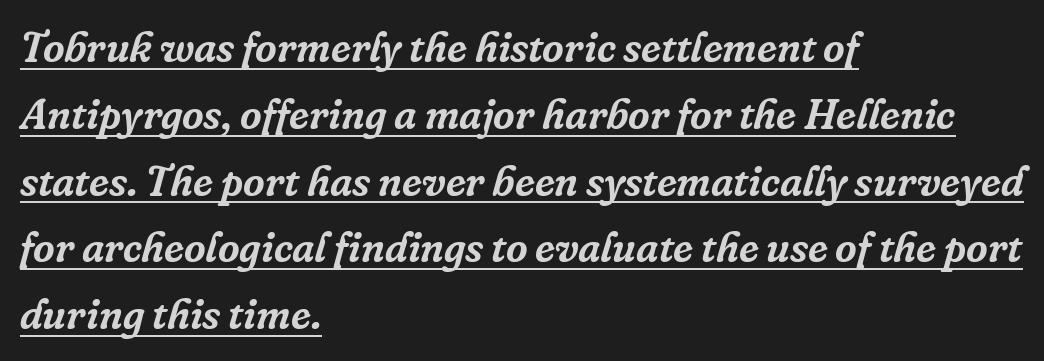
The image shows 42 px serif type, italic (leaning right); set left-aligned, normal line spacing (1.59x), normal letter spacing, underlined; low stroke contrast and a medium x-height.
